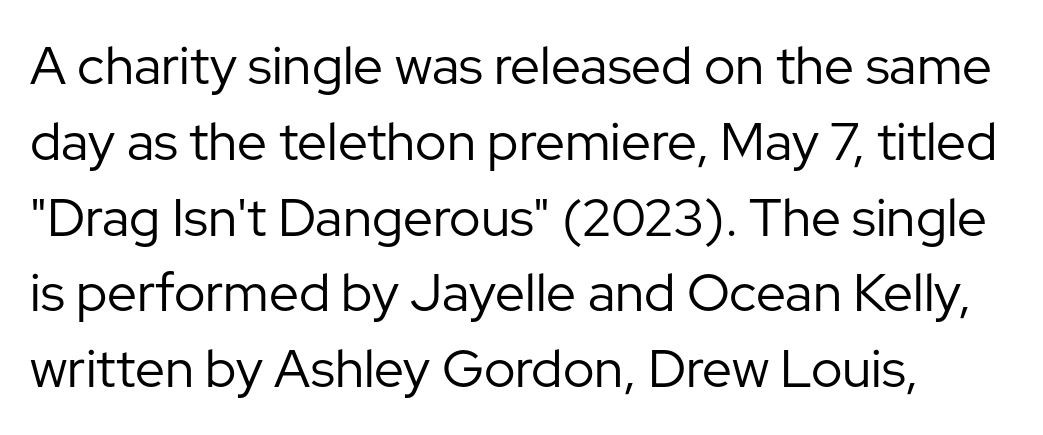
Q: Is the text bold? A: No.
Q: Is the text italic (slanted)? A: No, it is upright.
Q: Is the typeface a serif or a sans-serif typeface? A: Sans-serif.
Q: Is the text underlined? A: No.
Q: Is the spacing between letters normal or unusually wide? A: Normal.
Q: Is the spacing between lines tight, normal or loose? A: Normal.
Q: Width (condensed, normal, or wide)? A: Normal.
Q: Stroke contrast? A: Low.
Q: x-height? A: Medium.
Q: Monospaced? A: No.
